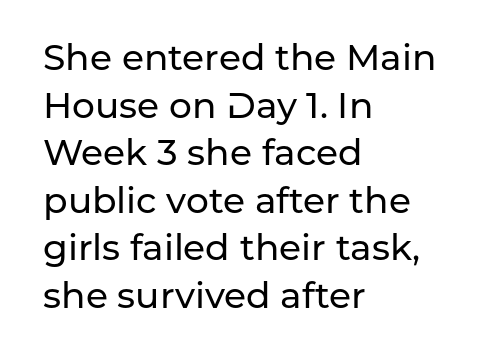
The compositor pushed each line to the left boundary. Decoration check: the copy has no underline. Characters follow at the spacing the type designer built in. A typesetter would mark this as roman, not italic. Notice how descenders clear the ascenders below comfortably — that's standard leading.
